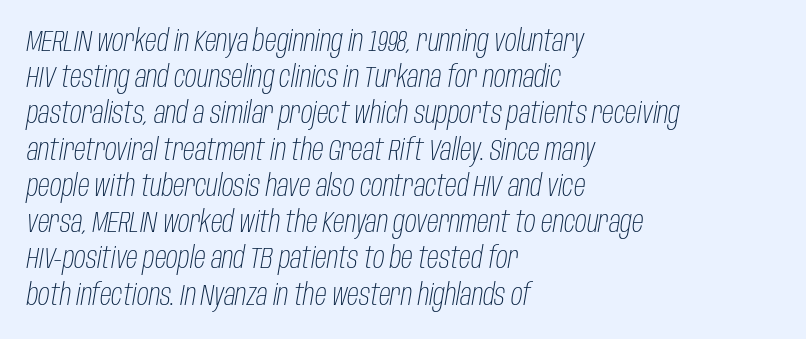
The image shows 29 px light, condensed type, italic (leaning right); set left-aligned, normal line spacing (1.25x), normal letter spacing, not underlined; low stroke contrast and a large x-height.
